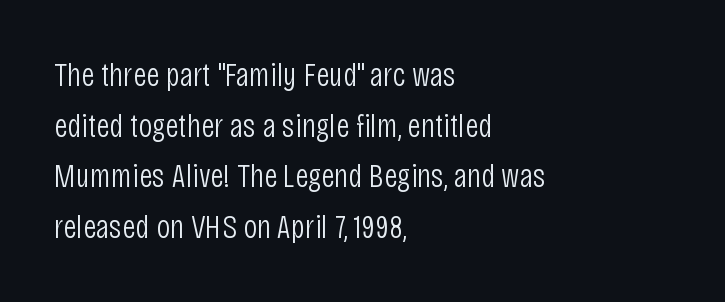
Type without underlining. How are the letters spaced? Ordinarily, with no added tracking. On a weight scale, this lands at 450 or below. Caption: multi-line text, flush left, ragged right. Rows of type keep a routine distance in the vertical direction. The axis of the letterforms is exactly vertical.
